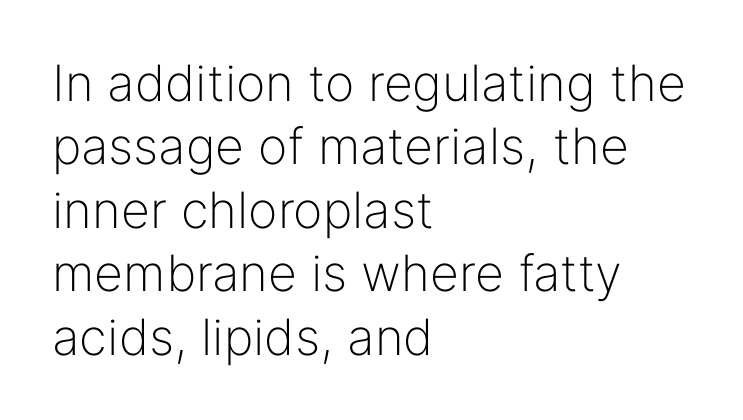
{"serif": "no", "italic": "no", "bold": "no", "weight": "light", "width": "normal", "stroke_contrast": "low", "x_height": "medium", "monospaced": "no", "underline": "no", "align": "left", "line_spacing": "normal", "line_spacing_ratio": 1.27, "letter_spacing": "normal", "letter_spacing_em": 0.0, "glyph_px": 50}
